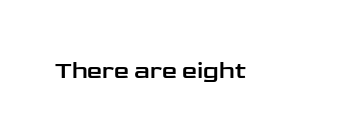
{"italic": "no", "underline": "no", "letter_spacing": "normal", "letter_spacing_em": 0.0, "glyph_px": 24}
